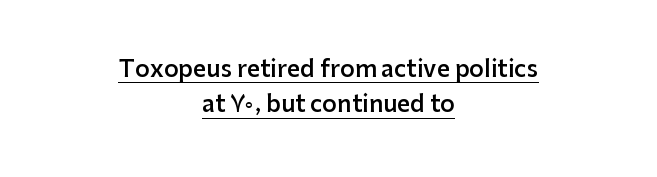
Stems and bowls a touch heavier than normal — semibold. Between one letter and the next there's only the usual sliver of space. Upright lettering throughout. The face used here appears with an underline applied. Rows of type keep a routine distance in the vertical direction.
